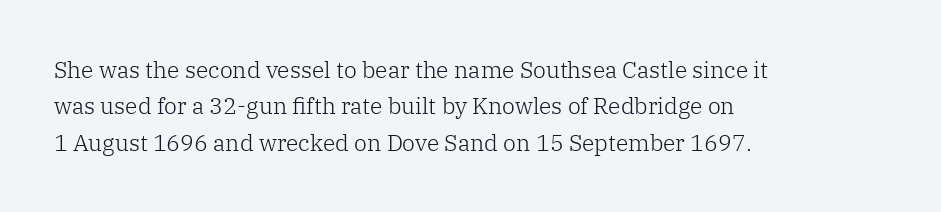
The image shows 23 px text type, upright; set left-aligned, normal line spacing (1.58x), normal letter spacing, not underlined.
